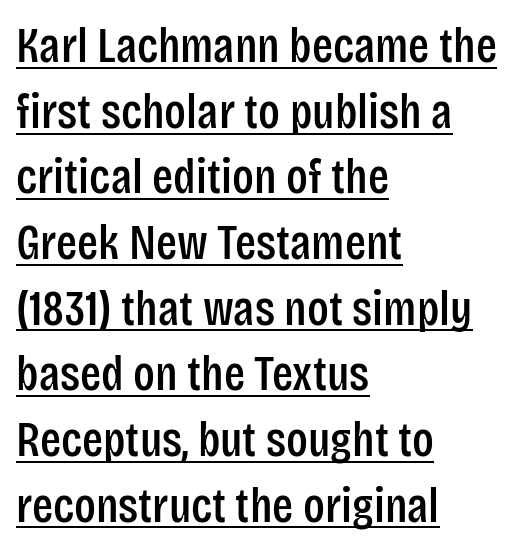
Line beginnings align vertically; line endings do not. The leading is moderate, giving the passage an even texture. These lines are composed in type without serifs. The letters stand upright; this is a roman face. The lettering is marked with a stroke running underneath it.
